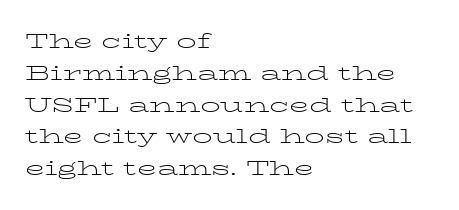
The image shows 20 px text type, upright; set left-aligned, normal line spacing (1.59x), normal letter spacing, not underlined.
